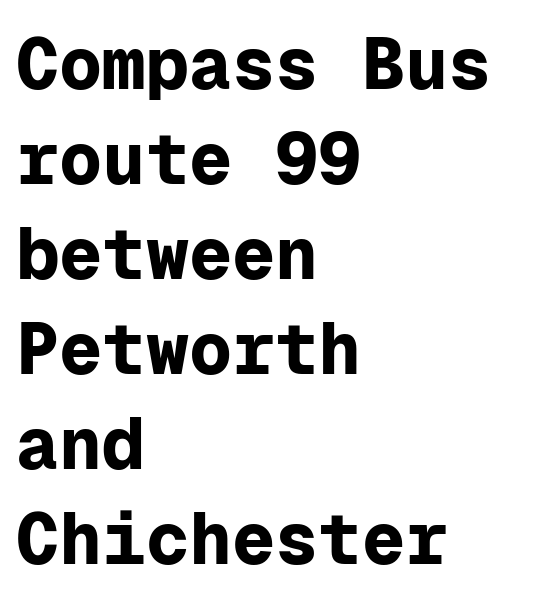
Q: Is the text bold? A: Yes.
Q: Is the text italic (slanted)? A: No, it is upright.
Q: Is the typeface a serif or a sans-serif typeface? A: Sans-serif.
Q: Is the text underlined? A: No.
Q: How is the paragraph aligned? A: Left-aligned.
Q: Is the spacing between letters normal or unusually wide? A: Normal.
Q: Is the spacing between lines tight, normal or loose? A: Normal.
Q: Width (condensed, normal, or wide)? A: Normal.
Q: Stroke contrast? A: Low.
Q: x-height? A: Medium.
Q: Monospaced? A: Yes.
